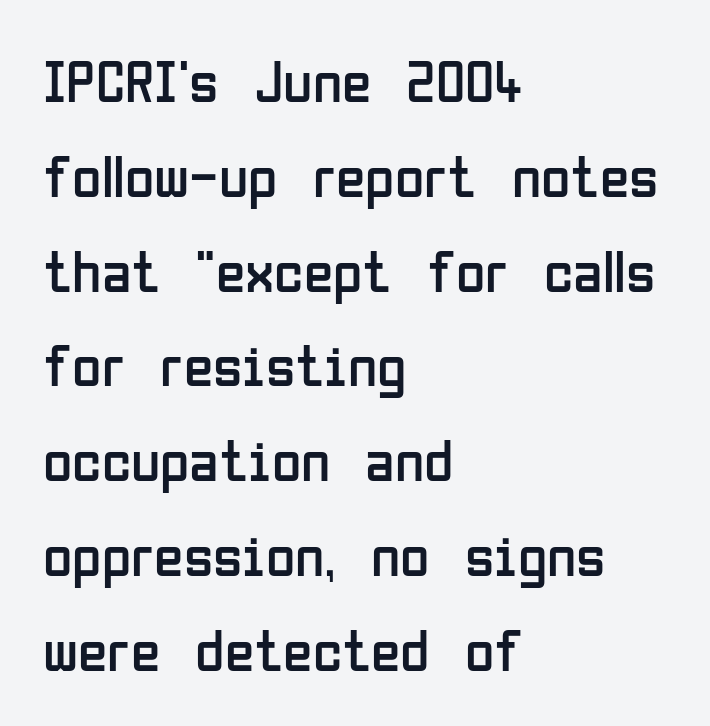
{"serif": "no", "italic": "no", "bold": "no", "weight": "regular", "width": "condensed", "stroke_contrast": "low", "x_height": "medium", "monospaced": "no", "underline": "no", "align": "left", "line_spacing": "normal", "line_spacing_ratio": 1.58, "letter_spacing": "normal", "letter_spacing_em": 0.0, "glyph_px": 60}
